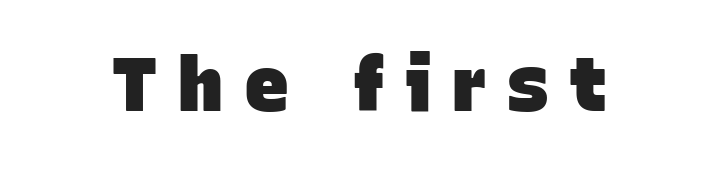
{"serif": "no", "bold": "yes", "weight": "heavy", "width": "normal", "stroke_contrast": "low", "x_height": "large", "monospaced": "no", "underline": "no", "letter_spacing": "wide", "letter_spacing_em": 0.28, "glyph_px": 75}
